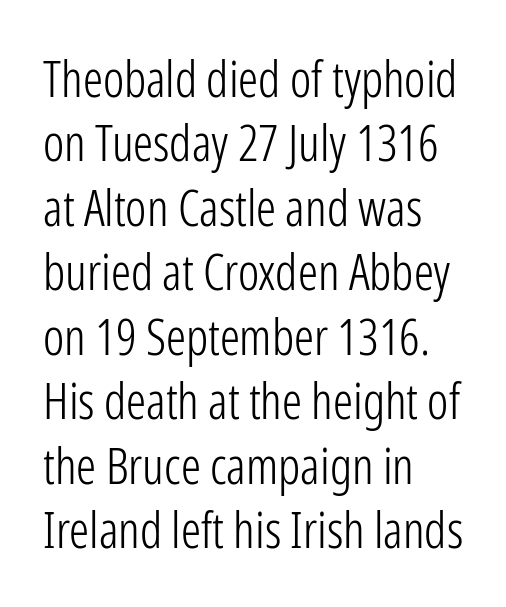
The image shows 50 px light, condensed sans-serif type, upright; set left-aligned, normal line spacing (1.29x), normal letter spacing, not underlined; low stroke contrast and a medium x-height.
